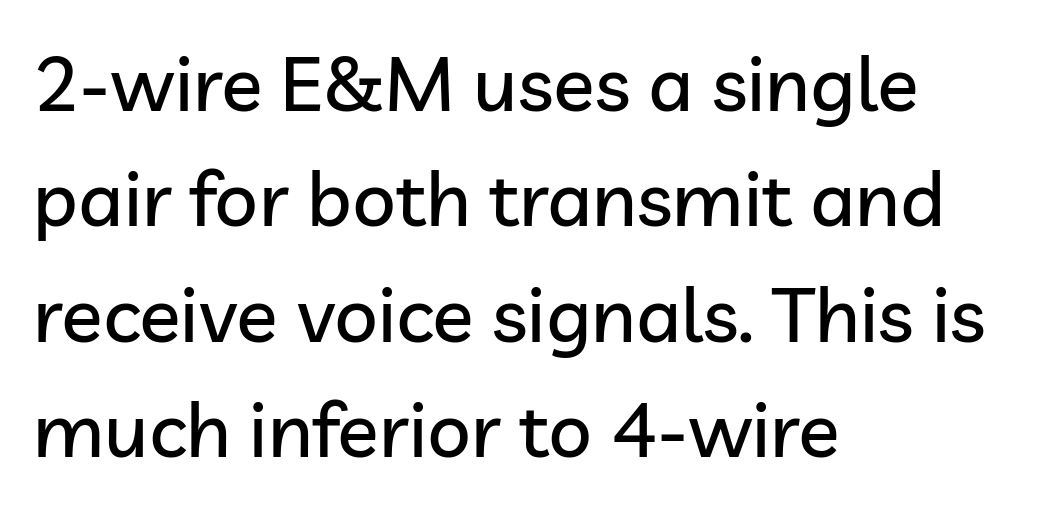
The image shows 77 px sans-serif type, upright; set left-aligned, normal line spacing (1.5x), normal letter spacing, not underlined; low stroke contrast and a medium x-height.
